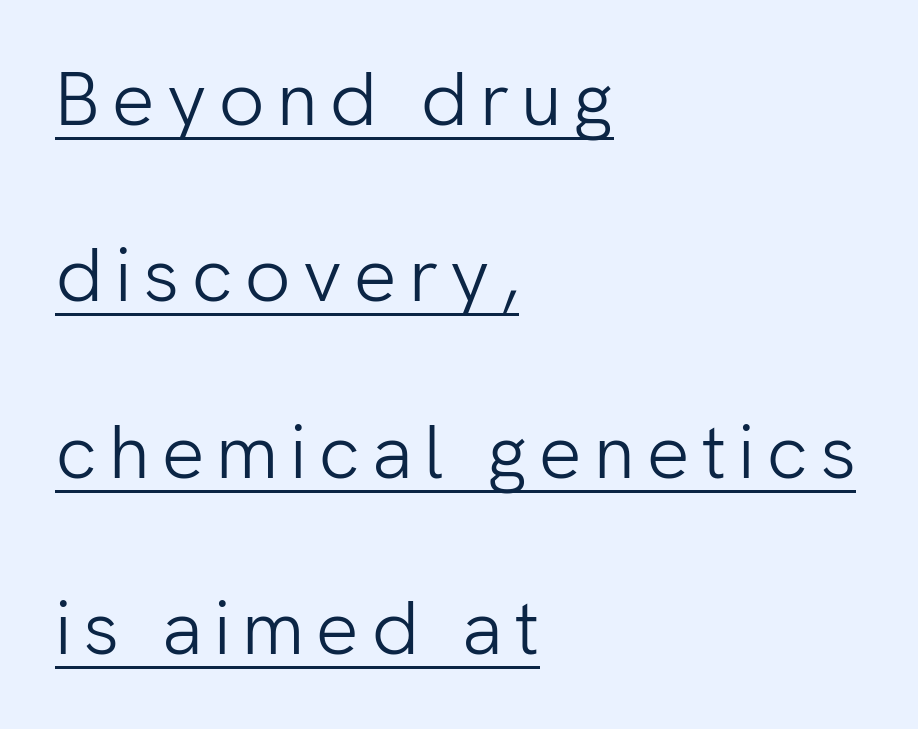
The image shows 76 px light sans-serif type, upright; set left-aligned, loose line spacing (2.32x), underlined; low stroke contrast and a medium x-height.
